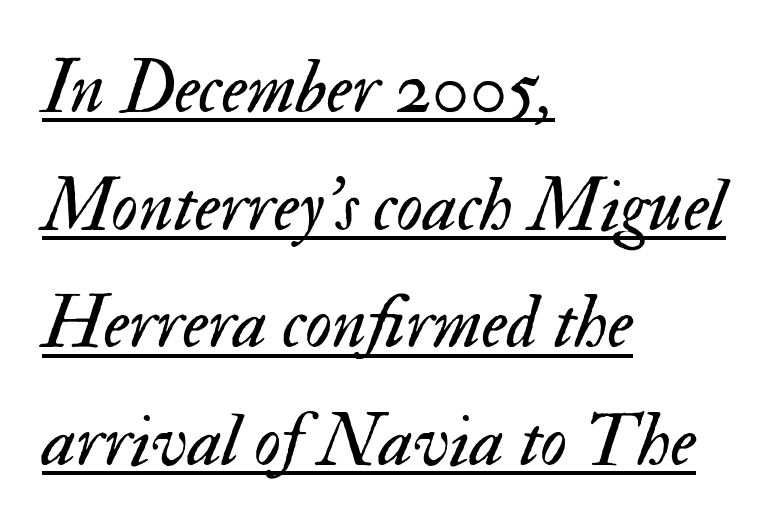
The text carries the slant typical of an italic or oblique font. Weight: in the light-to-regular range. The face used here is proportionally spaced, like ordinary book or web type. Look at the tracking — it's just the regular setting, nothing added.
